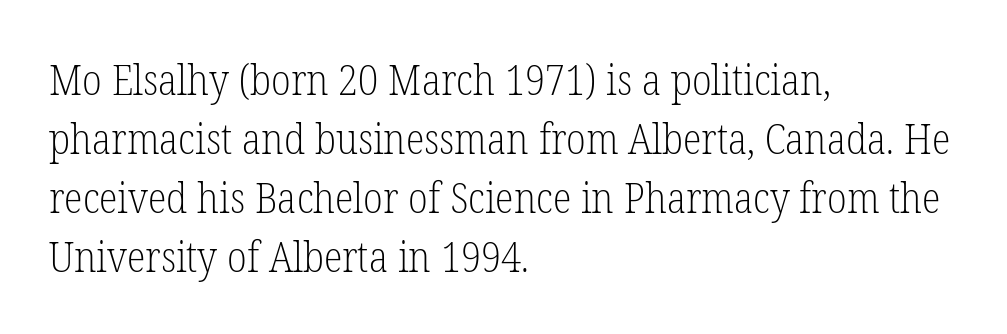
The vertical gap from one line to the next is medium. Posture: upright roman. These lines stack with their left ends in a neat column. The letterforms sit at book weight or below.
